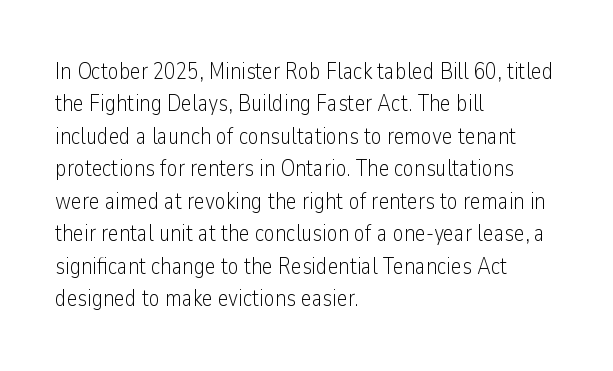
Q: Is the text bold? A: No.
Q: Is the text italic (slanted)? A: No, it is upright.
Q: Is the text underlined? A: No.
Q: How is the paragraph aligned? A: Left-aligned.
Q: Is the spacing between letters normal or unusually wide? A: Normal.
Q: Is the spacing between lines tight, normal or loose? A: Normal.
